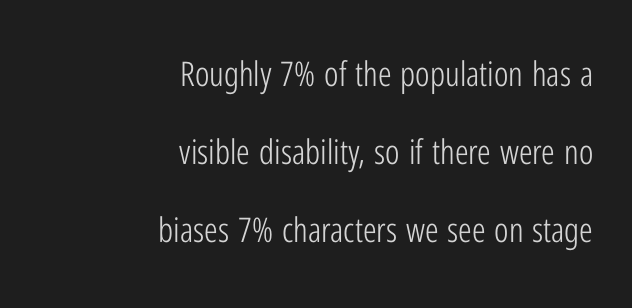
{"serif": "no", "italic": "no", "bold": "no", "weight": "light", "width": "condensed", "stroke_contrast": "low", "x_height": "medium", "monospaced": "no", "underline": "no", "align": "right", "line_spacing": "loose", "line_spacing_ratio": 2.3, "letter_spacing": "normal", "letter_spacing_em": 0.0, "glyph_px": 34}
